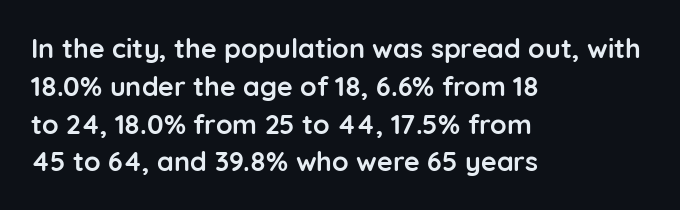
The image shows 27 px bold type, upright; set left-aligned, normal line spacing (1.4x), normal letter spacing, not underlined.
